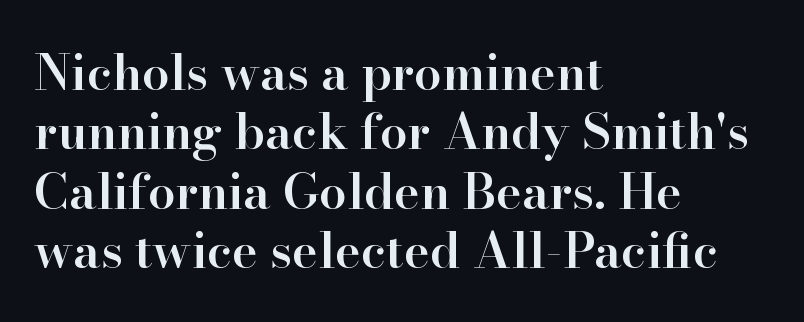
Q: Is the text bold? A: Semi-bold.
Q: Is the text italic (slanted)? A: No, it is upright.
Q: Is the typeface a serif or a sans-serif typeface? A: Serif.
Q: Is the text underlined? A: No.
Q: How is the paragraph aligned? A: Left-aligned.
Q: Is the spacing between letters normal or unusually wide? A: Normal.
Q: Width (condensed, normal, or wide)? A: Normal.
Q: Stroke contrast? A: High.
Q: x-height? A: Small.
Q: Monospaced? A: No.
